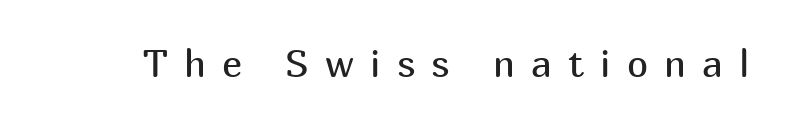
Q: Is the text bold? A: No.
Q: Is the text italic (slanted)? A: No, it is upright.
Q: Is the typeface a serif or a sans-serif typeface? A: Sans-serif.
Q: Is the text underlined? A: No.
Q: Is the spacing between letters normal or unusually wide? A: Unusually wide.
Q: Width (condensed, normal, or wide)? A: Normal.
Q: Stroke contrast? A: Medium.
Q: x-height? A: Medium.
Q: Monospaced? A: No.
